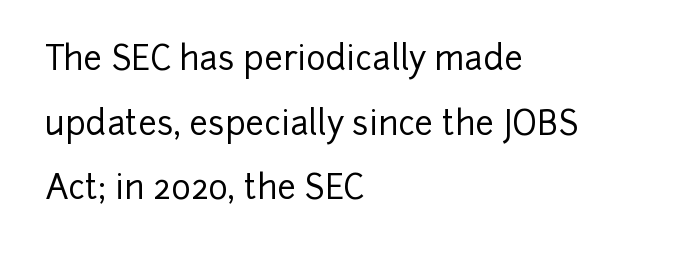
Q: Is the text italic (slanted)? A: No, it is upright.
Q: Is the typeface a serif or a sans-serif typeface? A: Sans-serif.
Q: Is the text underlined? A: No.
Q: How is the paragraph aligned? A: Left-aligned.
Q: Is the spacing between letters normal or unusually wide? A: Normal.
Q: Is the spacing between lines tight, normal or loose? A: Loose.
Q: Width (condensed, normal, or wide)? A: Normal.
Q: Stroke contrast? A: Low.
Q: x-height? A: Medium.
Q: Monospaced? A: No.
